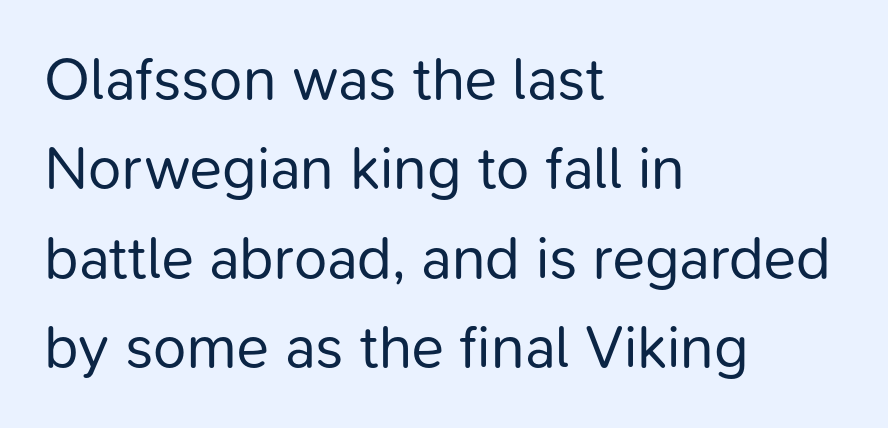
{"serif": "no", "italic": "no", "bold": "no", "weight": "regular", "width": "normal", "stroke_contrast": "low", "x_height": "medium", "monospaced": "no", "underline": "no", "align": "left", "line_spacing": "normal", "line_spacing_ratio": 1.49, "letter_spacing": "normal", "letter_spacing_em": 0.0, "glyph_px": 60}
